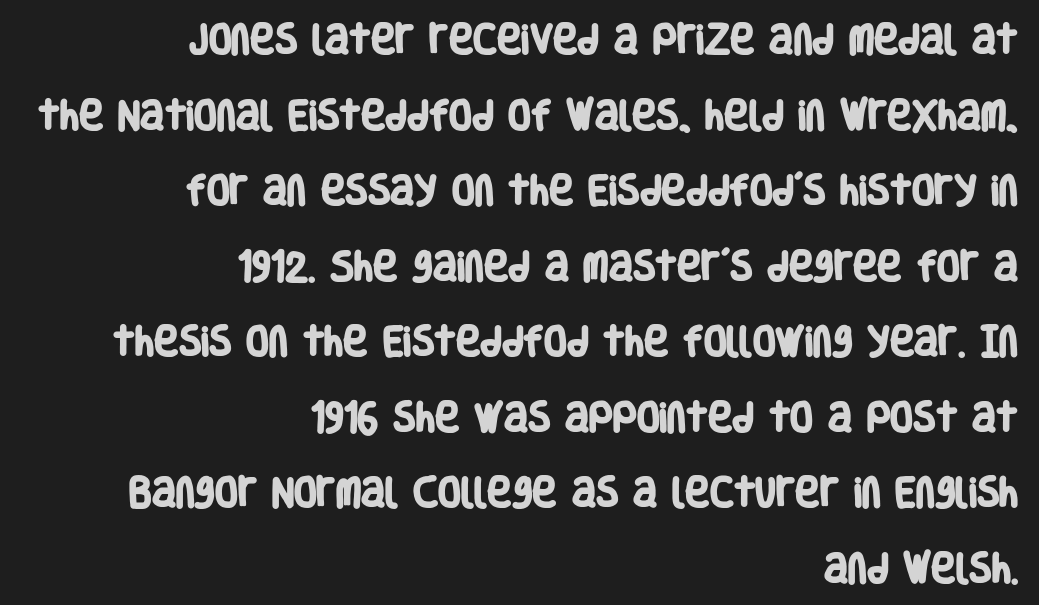
Q: Is the text bold? A: Yes.
Q: Is the typeface a serif or a sans-serif typeface? A: Sans-serif.
Q: Is the text underlined? A: No.
Q: How is the paragraph aligned? A: Right-aligned.
Q: Is the spacing between letters normal or unusually wide? A: Normal.
Q: Is the spacing between lines tight, normal or loose? A: Loose.
Q: Width (condensed, normal, or wide)? A: Condensed.
Q: Stroke contrast? A: Low.
Q: x-height? A: Large.
Q: Monospaced? A: No.
